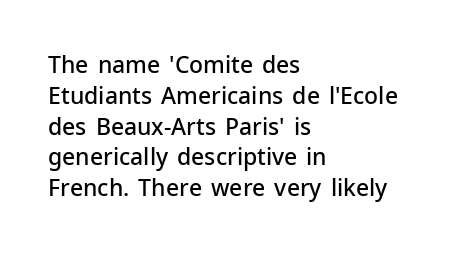
Whoever set this chose a conventional vertical rhythm. There is no visible air inserted between adjacent glyphs. Where is the straight margin? On the left. Type without underlining. The specimen reads as upright at a glance. The typesetting leans somewhat heavy: a semibold.
